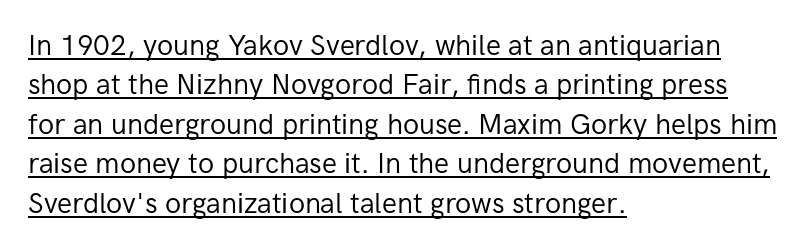
Q: Is the text bold? A: No.
Q: Is the text italic (slanted)? A: No, it is upright.
Q: Is the typeface a serif or a sans-serif typeface? A: Sans-serif.
Q: Is the text underlined? A: Yes.
Q: How is the paragraph aligned? A: Left-aligned.
Q: Is the spacing between letters normal or unusually wide? A: Normal.
Q: Is the spacing between lines tight, normal or loose? A: Normal.
Q: Width (condensed, normal, or wide)? A: Normal.
Q: Stroke contrast? A: Low.
Q: x-height? A: Medium.
Q: Monospaced? A: No.
